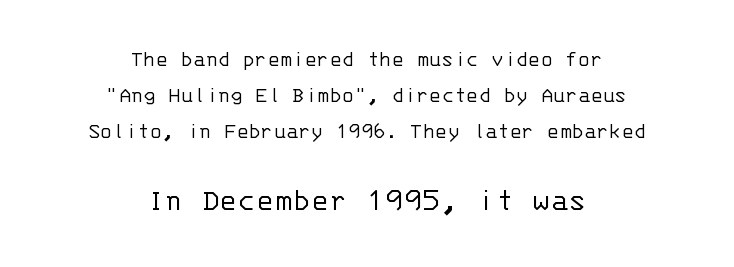
Spacing verdict: monospaced, one width for all characters. The typography opts for an upright posture over an oblique one. Casual observation: everything's sitting right in the middle. You get the small type first, then a jump to larger type.
